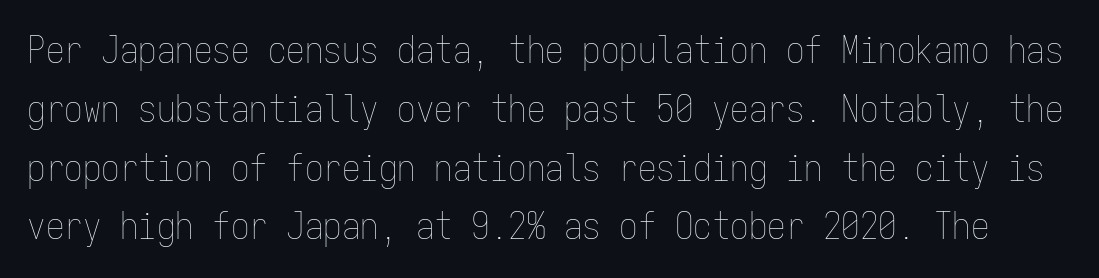
Q: Is the text bold? A: No.
Q: Is the text italic (slanted)? A: No, it is upright.
Q: Is the text underlined? A: No.
Q: Is the spacing between letters normal or unusually wide? A: Normal.
Q: Is the spacing between lines tight, normal or loose? A: Normal.
Q: Width (condensed, normal, or wide)? A: Condensed.
Q: Stroke contrast? A: Low.
Q: x-height? A: Medium.
Q: Monospaced? A: Yes.
